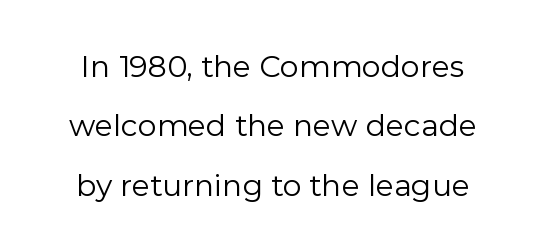
Q: Is the text bold? A: No.
Q: Is the text italic (slanted)? A: No, it is upright.
Q: Is the typeface a serif or a sans-serif typeface? A: Sans-serif.
Q: Is the text underlined? A: No.
Q: Is the spacing between letters normal or unusually wide? A: Normal.
Q: Is the spacing between lines tight, normal or loose? A: Loose.
Q: Width (condensed, normal, or wide)? A: Normal.
Q: Stroke contrast? A: Low.
Q: x-height? A: Medium.
Q: Monospaced? A: No.
